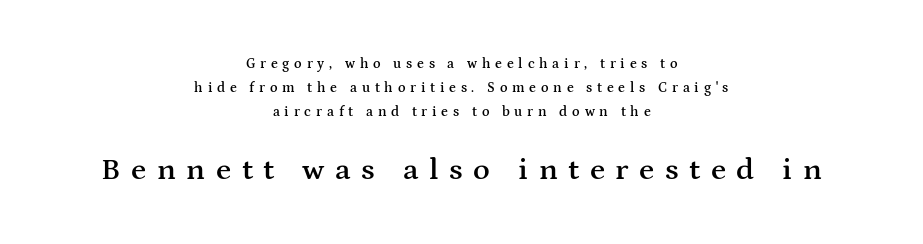
In terms of letterform style, serifs are clearly present. Spacing between characters has been opened up far beyond the box default. Top chunk: small. Bottom chunk: large. Descenders are the only things crossing below the line. The axis of the letterforms is exactly vertical. Where is the straight margin? There isn't one; the lines are centered.
